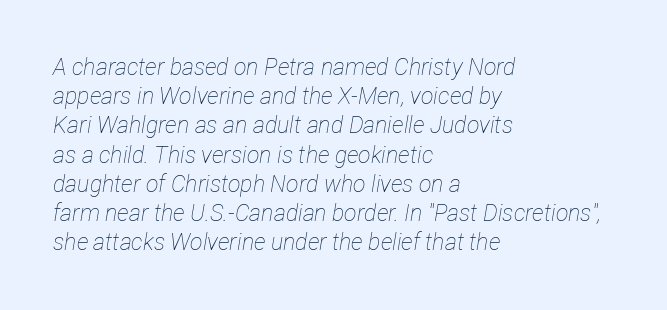
Characters follow at the spacing the type designer built in. Just letters on the line, the space beneath them empty. On a weight scale, this lands at 450 or below. Posture: slanted. Does the leading feel generous? No, just average. Each line starts at the same left margin while the right side varies.
